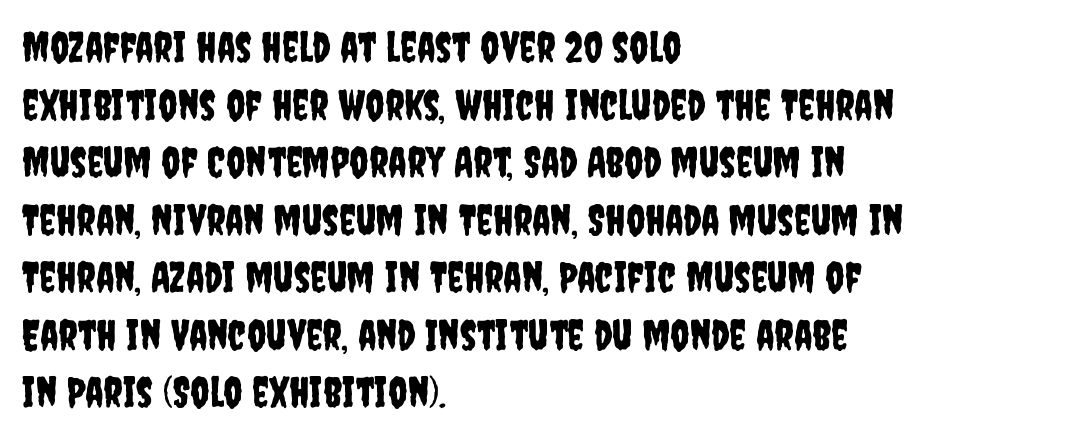
{"serif": "no", "italic": "no", "width": "condensed", "stroke_contrast": "low", "x_height": "large", "monospaced": "no", "underline": "no", "align": "left", "line_spacing": "normal", "line_spacing_ratio": 1.37, "letter_spacing": "normal", "letter_spacing_em": 0.0, "glyph_px": 42}
